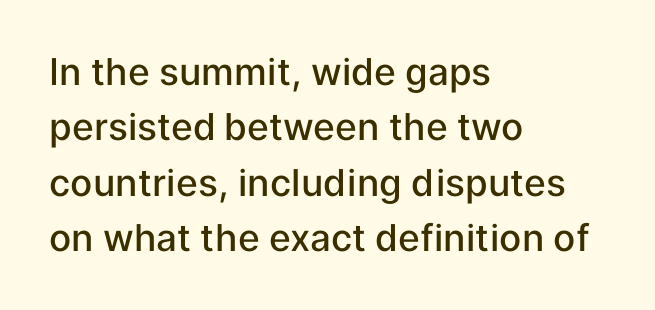
{"serif": "no", "italic": "no", "bold": "semi", "weight": "semibold", "width": "normal", "stroke_contrast": "low", "x_height": "medium", "monospaced": "no", "underline": "no", "align": "left", "line_spacing": "normal", "line_spacing_ratio": 1.5, "letter_spacing": "normal", "letter_spacing_em": 0.0, "glyph_px": 37}
